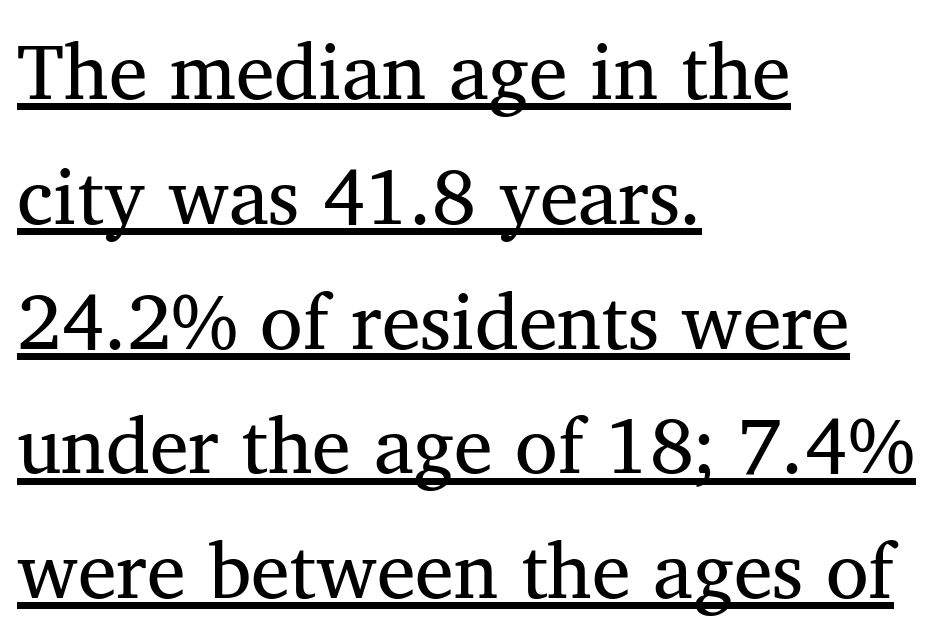
Layout note: lines flush left. Counters stay open thanks to moderate or lighter strokes. Character widths vary here, with narrow letters taking less room than wide ones. The designer left line spacing at the default. Old-style or modern, the face here clearly has serifs.
